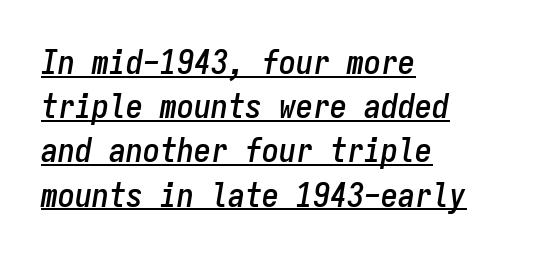
Q: Is the text italic (slanted)? A: Yes, it leans right by about 9 degrees.
Q: Is the text underlined? A: Yes.
Q: How is the paragraph aligned? A: Left-aligned.
Q: Is the spacing between letters normal or unusually wide? A: Normal.
Q: Is the spacing between lines tight, normal or loose? A: Normal.
Q: Width (condensed, normal, or wide)? A: Condensed.
Q: Stroke contrast? A: Low.
Q: x-height? A: Medium.
Q: Monospaced? A: Yes.
